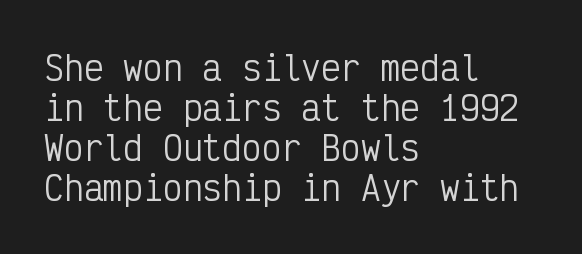
Check the space under the baseline: it is left empty. How are the letters spaced? Ordinarily, with no added tracking. The typesetting does not lean heavy: it is not bold. This sample has the even, mechanical cadence of fixed-width lettering. Is there any slant? The stems are plumb. Is the block centered? No — it sits flush against the left margin.
